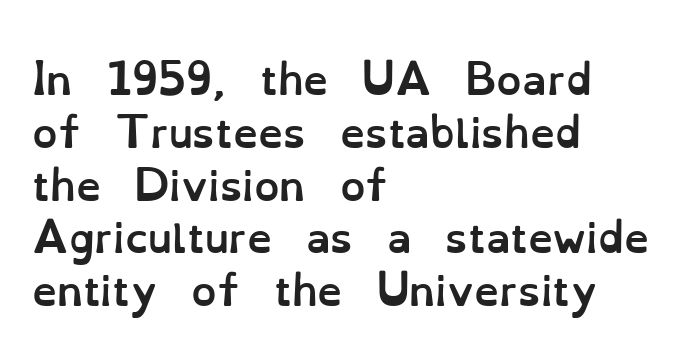
Rule under the text: the space is simply empty. There is no visible air inserted between adjacent glyphs. Caption: multi-line text, flush left, ragged right. Baseline-to-baseline distance is the conventional proportion of letter height.
